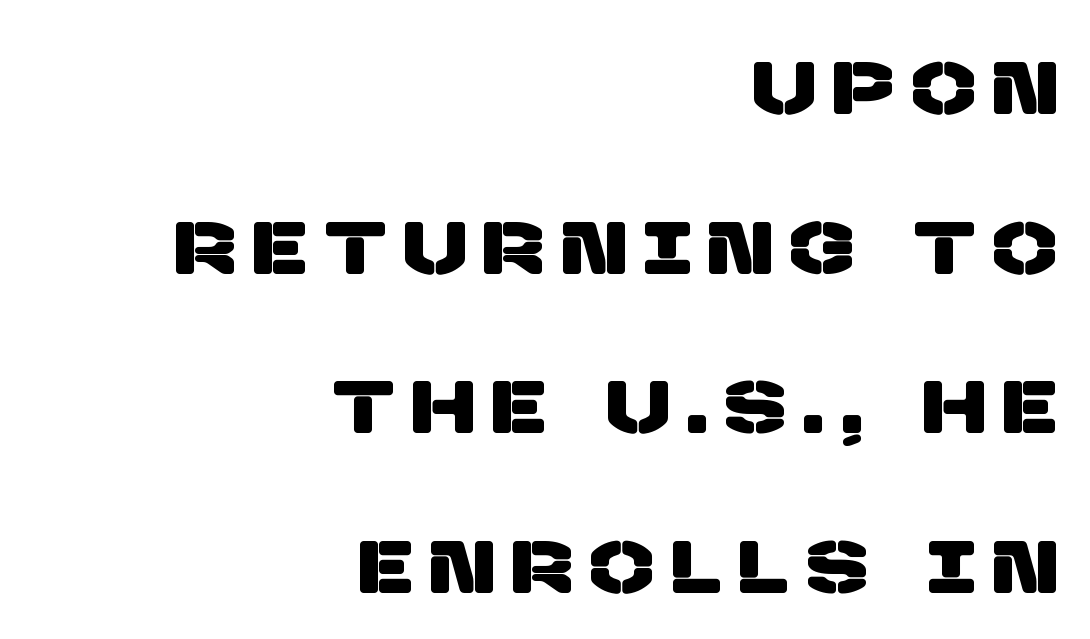
{"serif": "no", "width": "normal", "stroke_contrast": "low", "x_height": "large", "monospaced": "no", "underline": "no", "align": "right", "line_spacing": "loose", "line_spacing_ratio": 2.13, "letter_spacing": "wide", "letter_spacing_em": 0.25, "glyph_px": 75}
